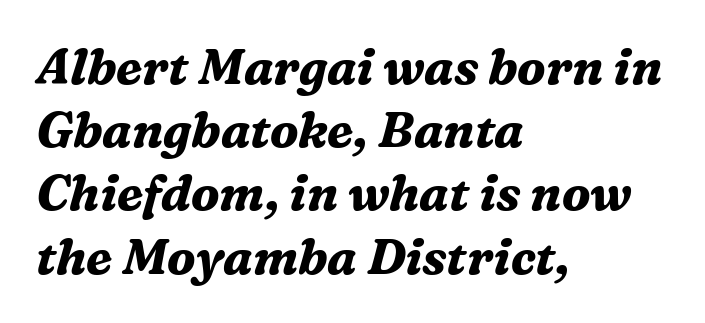
The space beneath each line is pristine and unruled. Words appear dense and cohesive because spacing is normal. In terms of posture, this sample is oblique. Rows of type keep a routine distance in the vertical direction.
